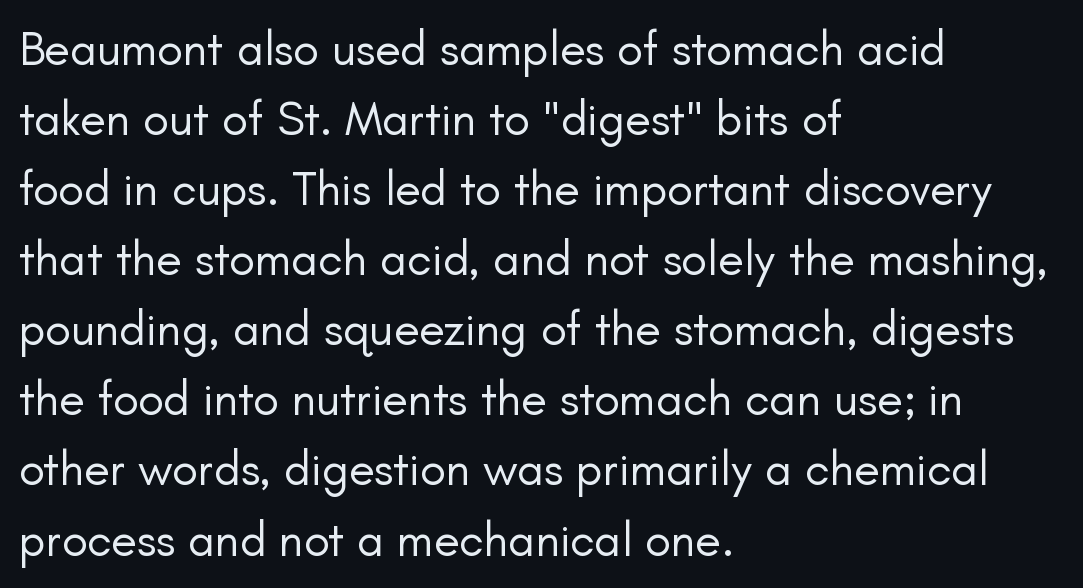
Summary of vertical rhythm: regular, with standard interline spacing. Characters follow at the spacing the type designer built in. Think standard paragraph weight, or any step lighter than that. Horizontal alignment here is leftward, the default for most running prose.
